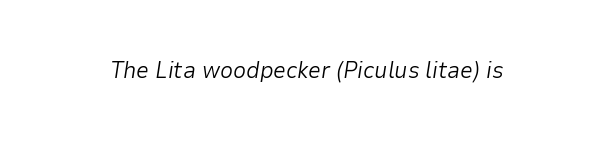
{"italic": "yes", "lean": "right", "slant_degrees": 9, "bold": "no", "underline": "no", "letter_spacing": "normal", "letter_spacing_em": 0.0, "glyph_px": 23}
